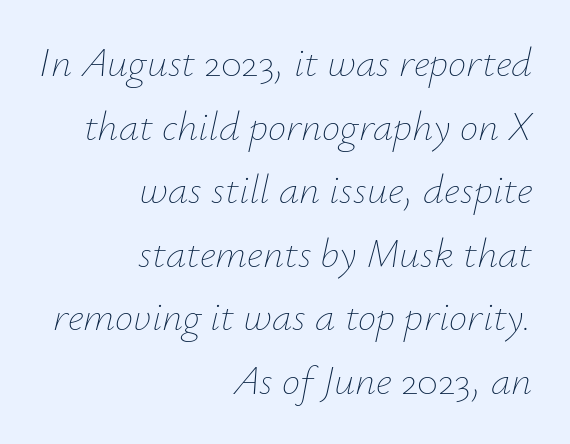
Q: Is the text bold? A: No.
Q: Is the text italic (slanted)? A: Yes, it leans right by about 12 degrees.
Q: Is the text underlined? A: No.
Q: How is the paragraph aligned? A: Right-aligned.
Q: Is the spacing between letters normal or unusually wide? A: Normal.
Q: Is the spacing between lines tight, normal or loose? A: Normal.
Q: Width (condensed, normal, or wide)? A: Normal.
Q: Stroke contrast? A: Low.
Q: x-height? A: Small.
Q: Monospaced? A: No.
